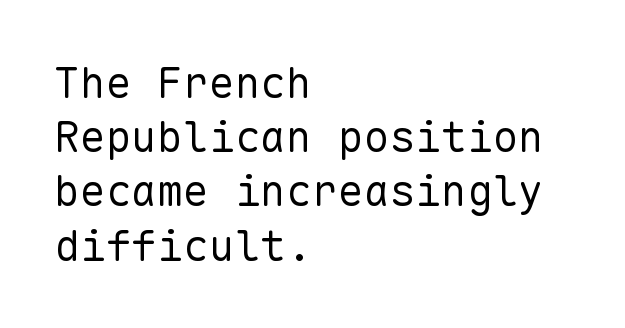
The rendering uses typewriter-style spacing with identical character cells. Interline gaps are of average width in this sample. The setting favours the left margin, as ordinary paragraphs usually do. This is roman type, the default non-slanted kind. Has an underline been added? It has not.
